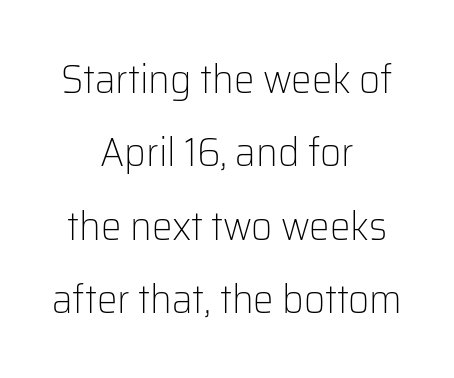
{"serif": "no", "italic": "no", "bold": "no", "weight": "light", "width": "normal", "stroke_contrast": "low", "x_height": "medium", "monospaced": "no", "underline": "no", "align": "center", "line_spacing_ratio": 1.79, "letter_spacing": "normal", "letter_spacing_em": 0.0, "glyph_px": 41}
